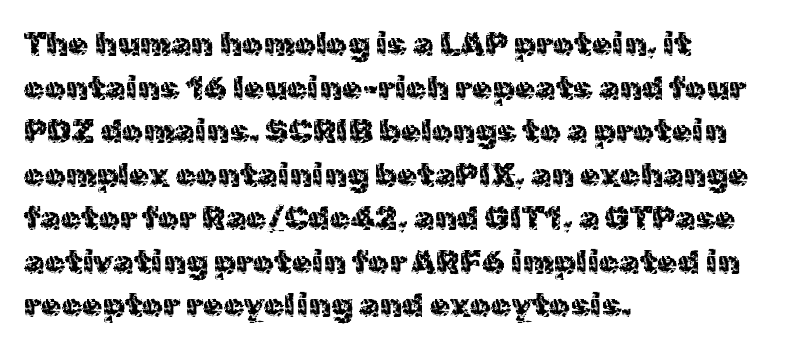
{"serif": "no", "italic": "no", "bold": "no", "weight": "regular", "width": "normal", "x_height": "medium", "monospaced": "no", "underline": "no", "align": "left", "line_spacing": "normal", "line_spacing_ratio": 1.32, "letter_spacing": "normal", "letter_spacing_em": 0.0, "glyph_px": 33}
